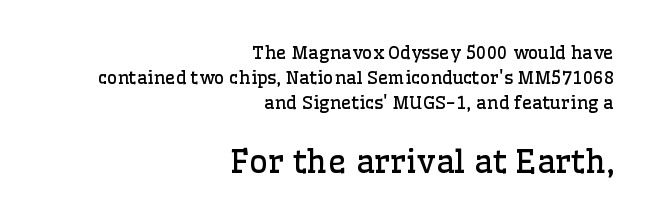
The image shows 32 px regular-weight serif type, upright; set right-aligned, normal line spacing (1.38x), normal letter spacing, not underlined; the second (bottom) block is 1.78x larger; low stroke contrast and a medium x-height.
